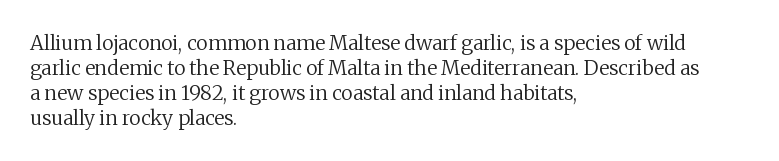
Underline: absent. These glyphs show unthickened strokes, regular width or finer. The leading is moderate, giving the passage an even texture. Upright lettering throughout.
